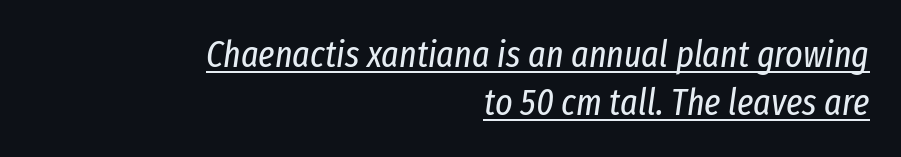
{"italic": "yes", "lean": "right", "slant_degrees": 8, "bold": "no", "weight": "regular", "width": "condensed", "stroke_contrast": "low", "x_height": "medium", "monospaced": "no", "underline": "yes", "align": "right", "line_spacing": "normal", "line_spacing_ratio": 1.29, "letter_spacing": "normal", "letter_spacing_em": 0.0, "glyph_px": 37}
